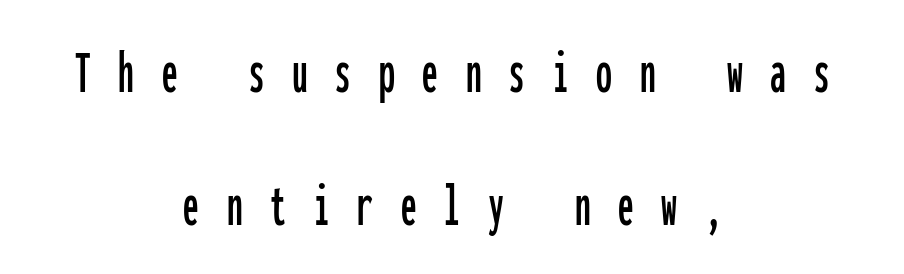
Q: Is the text italic (slanted)? A: No, it is upright.
Q: Is the typeface a serif or a sans-serif typeface? A: Sans-serif.
Q: Is the text underlined? A: No.
Q: How is the paragraph aligned? A: Centered.
Q: Is the spacing between letters normal or unusually wide? A: Unusually wide.
Q: Is the spacing between lines tight, normal or loose? A: Loose.
Q: Width (condensed, normal, or wide)? A: Condensed.
Q: Stroke contrast? A: Low.
Q: x-height? A: Medium.
Q: Monospaced? A: Yes.
